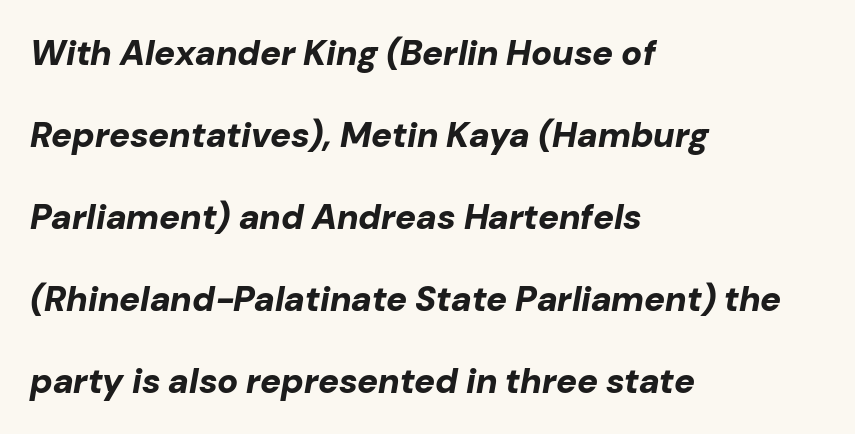
Q: Is the text bold? A: Yes.
Q: Is the text italic (slanted)? A: Yes, it leans right by about 10 degrees.
Q: Is the text underlined? A: No.
Q: How is the paragraph aligned? A: Left-aligned.
Q: Is the spacing between letters normal or unusually wide? A: Normal.
Q: Is the spacing between lines tight, normal or loose? A: Loose.
Q: Width (condensed, normal, or wide)? A: Normal.
Q: Stroke contrast? A: Low.
Q: x-height? A: Medium.
Q: Monospaced? A: No.
